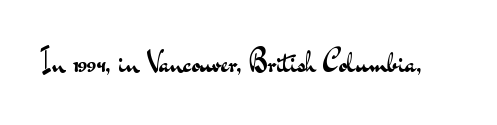
The letters carry no serifs — their stems end cleanly without finishing strokes. A typesetter would call this proportional, since set widths differ per character. A bare baseline throughout the passage. Is the stroke heavy? The answer is a plain regular-or-lighter. Students, note that the glyphs here touch the page at normal intervals.
